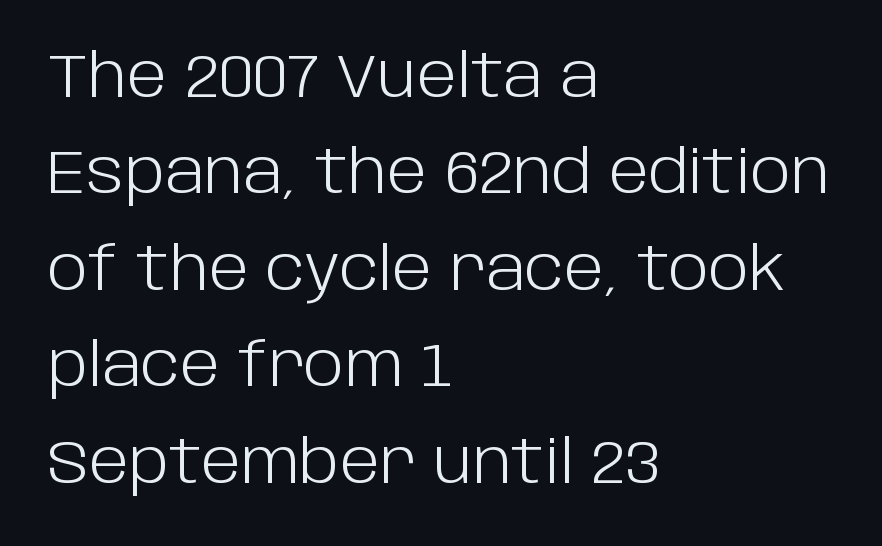
{"serif": "no", "italic": "no", "bold": "no", "weight": "light", "width": "normal", "stroke_contrast": "low", "x_height": "large", "monospaced": "no", "underline": "no", "align": "left", "line_spacing": "normal", "line_spacing_ratio": 1.58, "letter_spacing": "normal", "letter_spacing_em": 0.0, "glyph_px": 61}
